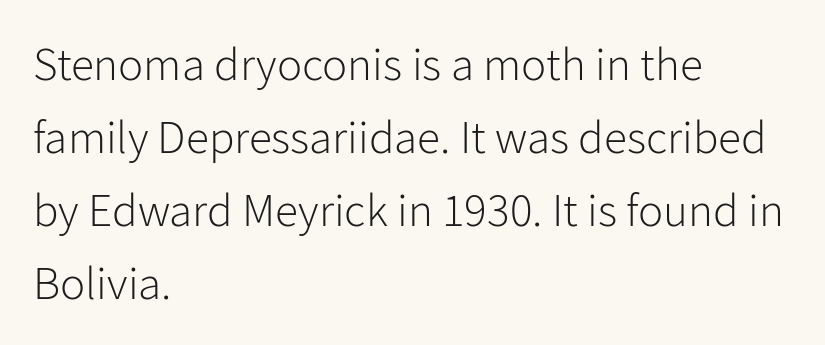
{"serif": "no", "italic": "no", "bold": "no", "weight": "light", "width": "normal", "stroke_contrast": "low", "x_height": "medium", "monospaced": "no", "underline": "no", "align": "left", "line_spacing": "normal", "line_spacing_ratio": 1.55, "letter_spacing": "normal", "letter_spacing_em": 0.0, "glyph_px": 47}
